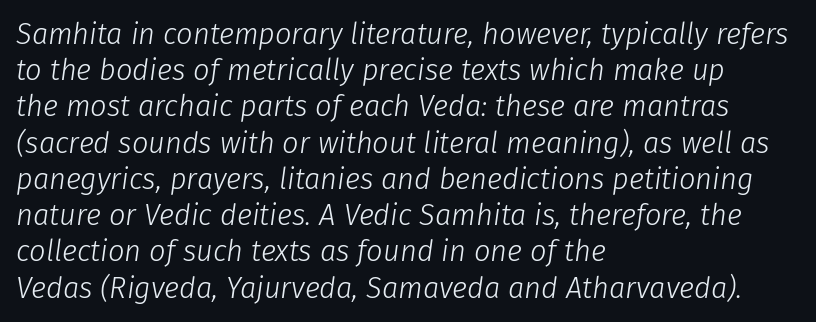
Is this a heavy cut? Hardly; it is regular or lighter. Alignment: flush left. Lines of text with bare space underneath. Notice how descenders clear the ascenders below comfortably — that's standard leading.
